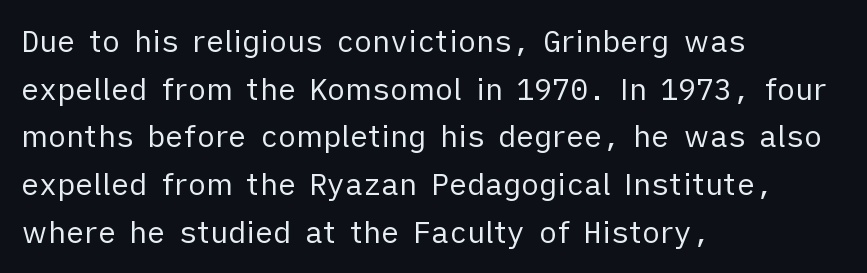
The setting favours the left margin, as ordinary paragraphs usually do. Proportional: the letters do not fall into vertical columns. Italic? Not at all — the glyphs are vertical. You could call the tracking neutral — neither tight nor loose. Weight: regular or lighter. Plain, unruled lines of type.
